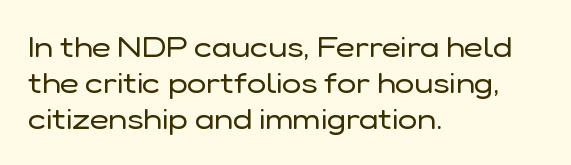
{"serif": "no", "italic": "no", "bold": "no", "weight": "regular", "width": "normal", "stroke_contrast": "low", "x_height": "medium", "monospaced": "no", "underline": "no", "align": "left", "line_spacing": "normal", "line_spacing_ratio": 1.25, "letter_spacing": "normal", "letter_spacing_em": 0.0, "glyph_px": 29}
